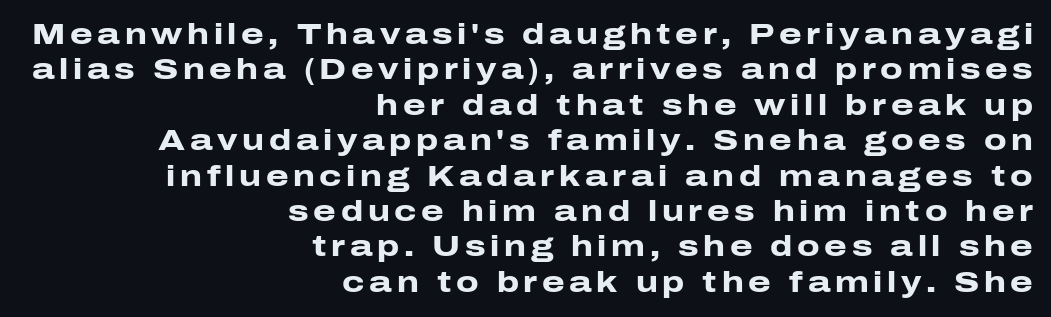
The image shows 29 px heavy, wide sans-serif type, upright; set right-aligned, line spacing 1.22x, not underlined; low stroke contrast and a medium x-height.
